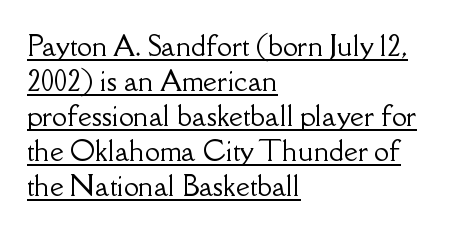
{"italic": "no", "underline": "yes", "align": "left", "line_spacing": "normal", "line_spacing_ratio": 1.3, "letter_spacing": "normal", "letter_spacing_em": 0.0, "glyph_px": 27}
